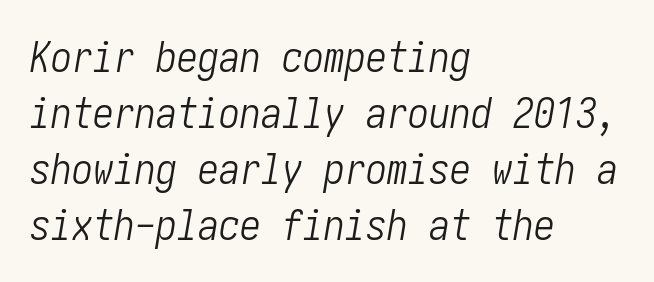
Observe the lean: these are italic letterforms. The baseline area is clear. Every row of glyphs begins at an identical x-position on the left. The face used here is rendered with its standard letterfit. Regular leading. This is not heavy type; no bold has been used.
